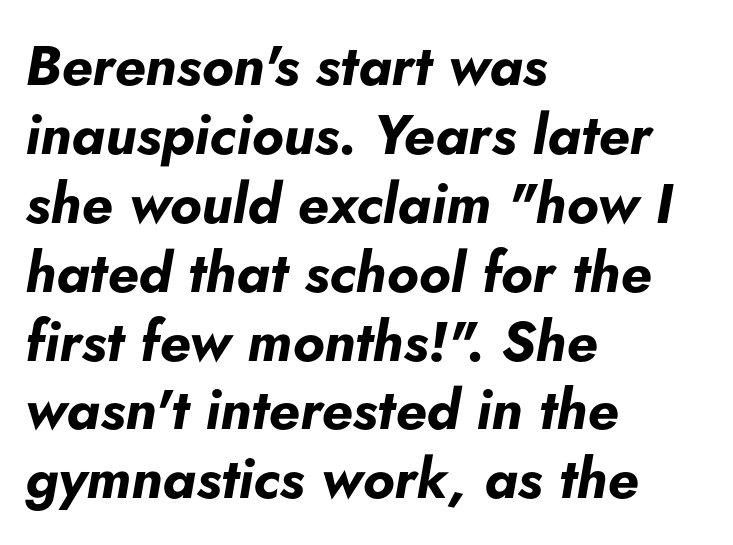
{"italic": "yes", "lean": "right", "slant_degrees": 5, "bold": "yes", "weight": "bold", "width": "normal", "stroke_contrast": "low", "x_height": "small", "monospaced": "no", "underline": "no", "align": "left", "line_spacing_ratio": 1.23, "letter_spacing": "normal", "letter_spacing_em": 0.0, "glyph_px": 56}
